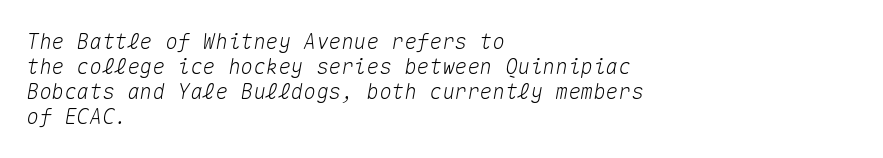
Q: Is the text italic (slanted)? A: Yes, it leans right by about 10 degrees.
Q: Is the text underlined? A: No.
Q: How is the paragraph aligned? A: Left-aligned.
Q: Is the spacing between letters normal or unusually wide? A: Normal.
